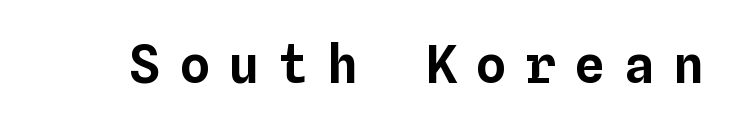
The image shows 52 px text type, upright, monospaced; set unusually wide letter spacing (+0.35 em), not underlined; low stroke contrast and a medium x-height.
